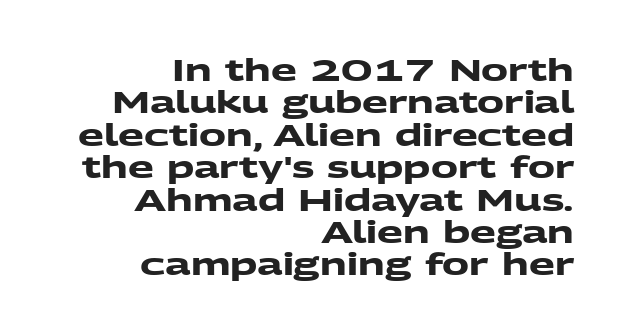
What's the leading like? Squeezed, with rows nearly overlapping. Typesetter's note: full bold, strokes at maximum text heaviness. The passage shown is typeset with a sans-serif family. Here the designer chose a conventional face with non-uniform glyph widths. Plain, unruled lines of type. Spacing between characters is what you'd get straight out of the box.
